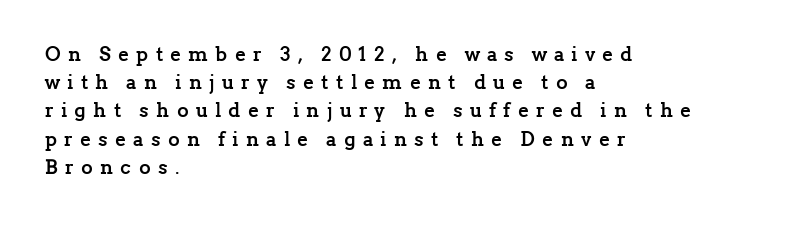
{"italic": "no", "bold": "yes", "underline": "no", "align": "left", "line_spacing": "normal", "line_spacing_ratio": 1.41, "letter_spacing": "wide", "letter_spacing_em": 0.36, "glyph_px": 20}
